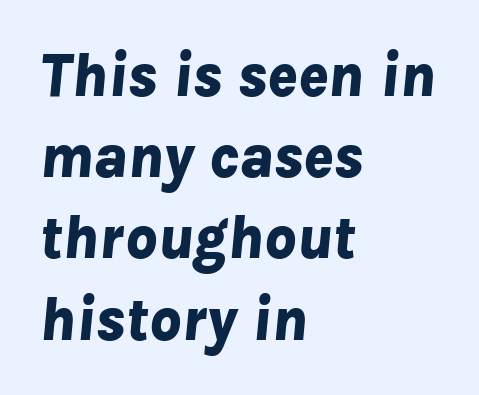
Q: Is the text bold? A: Yes.
Q: Is the text italic (slanted)? A: Yes, it leans right by about 8 degrees.
Q: Is the text underlined? A: No.
Q: How is the paragraph aligned? A: Left-aligned.
Q: Is the spacing between letters normal or unusually wide? A: Normal.
Q: Is the spacing between lines tight, normal or loose? A: Normal.
Q: Width (condensed, normal, or wide)? A: Normal.
Q: Stroke contrast? A: Low.
Q: x-height? A: Medium.
Q: Monospaced? A: No.
